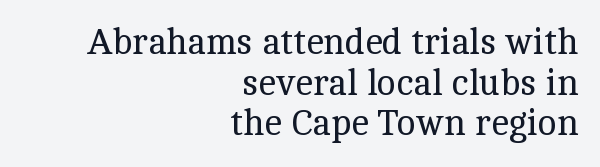
Stem width sits at or under what a default text font uses. Honestly, the letter spacing is just normal — you wouldn't notice it. Leftover space on each line is placed entirely before the opening word. The letters advance in unequal steps, a hallmark of proportional type. Decoration check: the copy has no underline.
